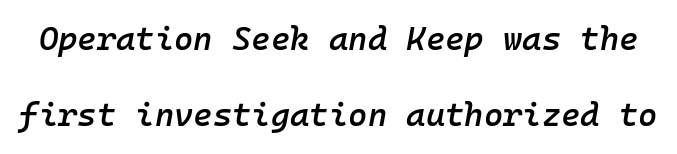
Each letter, wide or thin by design, is forced into the same width here. The letters are semibold — heavier than regular but short of a full bold. The rendering keeps characters at their native spacing. Observe the lean: these are italic letterforms. Only glyphs here, with clear space below each row. The vertical gap from one line to the next is large.
